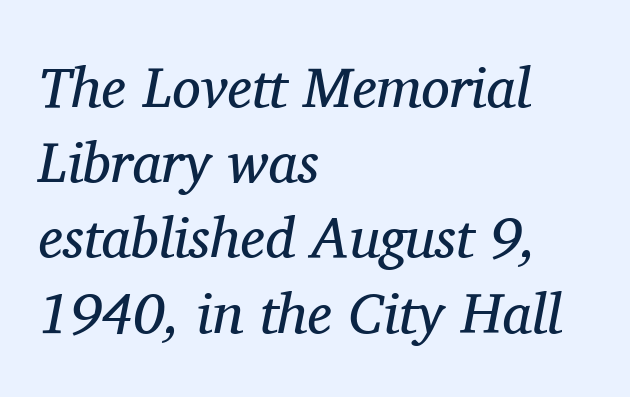
The image shows 57 px regular-weight serif type, italic (leaning right); set left-aligned, normal line spacing (1.32x), normal letter spacing, not underlined; medium stroke contrast and a medium x-height.
